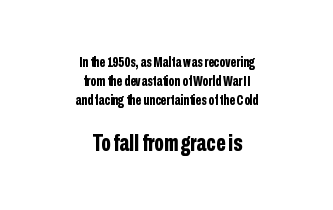
Q: Is the text bold? A: Yes.
Q: Is the text italic (slanted)? A: No, it is upright.
Q: Is the text underlined? A: No.
Q: How is the paragraph aligned? A: Centered.
Q: Is the spacing between letters normal or unusually wide? A: Normal.
Q: Is the spacing between lines tight, normal or loose? A: Normal.
Q: Which block of text is set in a larger size, the first (top) or the second (bottom)? A: The second (bottom) one.
